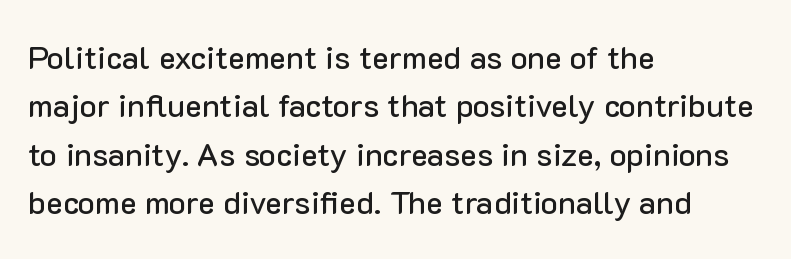
The image shows 32 px sans-serif type, upright; set left-aligned, normal line spacing (1.51x), normal letter spacing, not underlined; low stroke contrast and a medium x-height.
